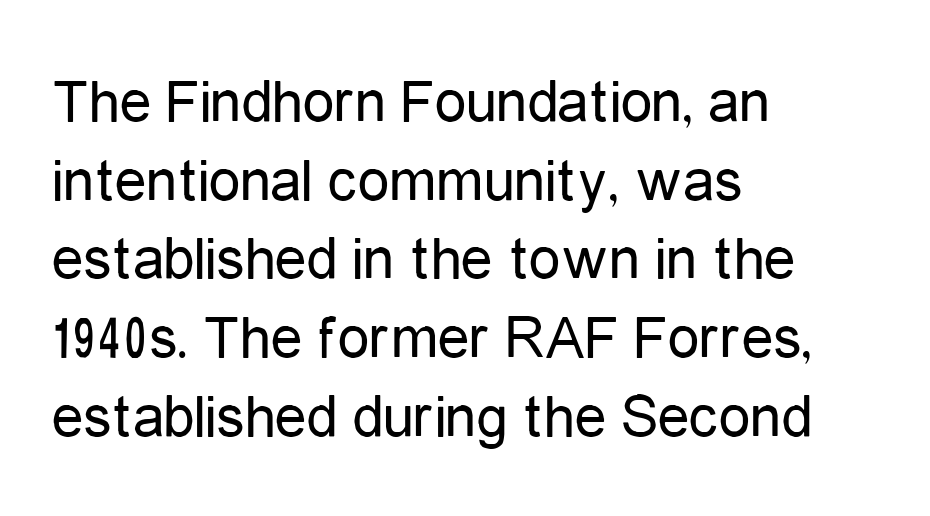
Varying glyph widths throughout — classic text-font behaviour. Layout note: lines flush left. Inter-character spacing is left at the font's built-in metrics. Regarding leading, the lines here are spaced in the standard way. Vertical stems look standard width or narrower in stroke.
